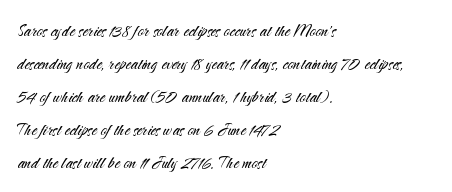
Q: Is the text bold? A: No.
Q: Is the text italic (slanted)? A: Yes.
Q: Is the text underlined? A: No.
Q: How is the paragraph aligned? A: Left-aligned.
Q: Is the spacing between letters normal or unusually wide? A: Normal.
Q: Is the spacing between lines tight, normal or loose? A: Normal.
